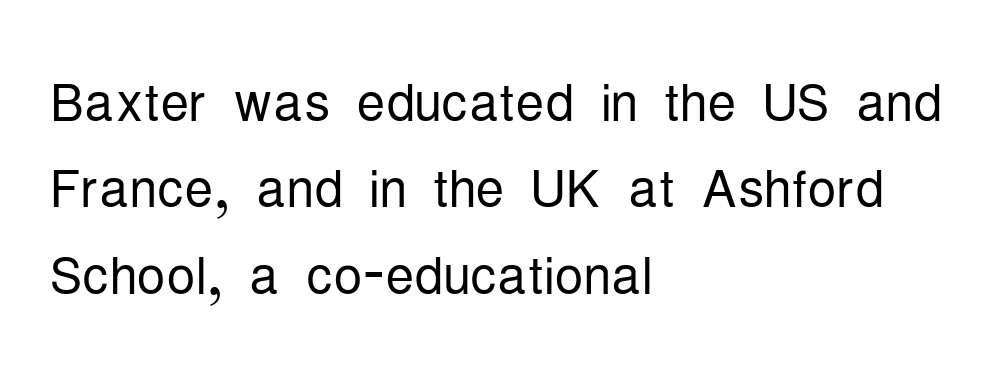
{"serif": "no", "italic": "no", "bold": "no", "weight": "light", "width": "condensed", "stroke_contrast": "low", "x_height": "medium", "monospaced": "no", "underline": "no", "align": "left", "line_spacing_ratio": 1.2, "letter_spacing": "normal", "letter_spacing_em": 0.0, "glyph_px": 72}
